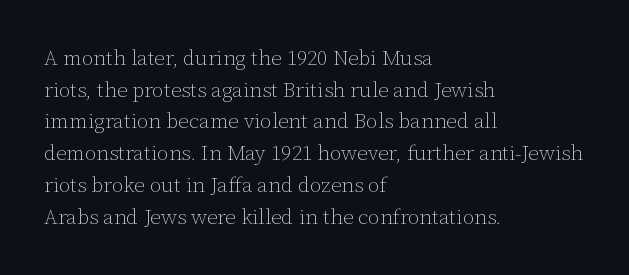
The image shows 21 px text type, upright; set left-aligned, normal line spacing (1.51x), normal letter spacing, not underlined.
